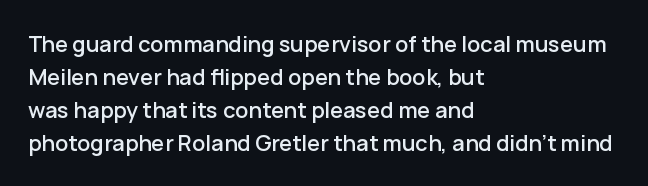
A clean baseline with only descenders dipping below it. Standard letterfit; no display-style spreading of the glyphs. Notice how descenders clear the ascenders below comfortably — that's standard leading. It's the straight-up-and-down kind of type. Does the copy run flush right? No — it runs flush left.
